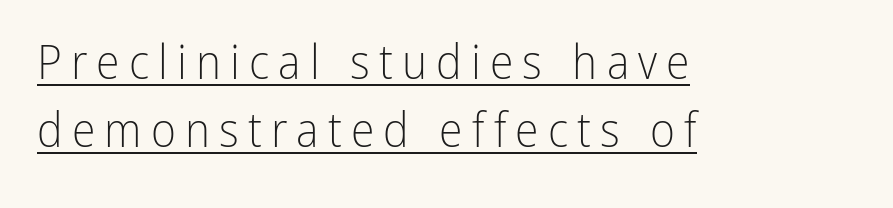
Does the copy run flush right? No — it runs flush left. Character widths vary here, with narrow letters taking less room than wide ones. You can tell from the bare stems that sans-serif type was used. Does the lettering tilt? It doesn't — this is upright. Stroke thickness stays within the range of a standard reading face or lighter. The passage shown is underscored from start to finish.
